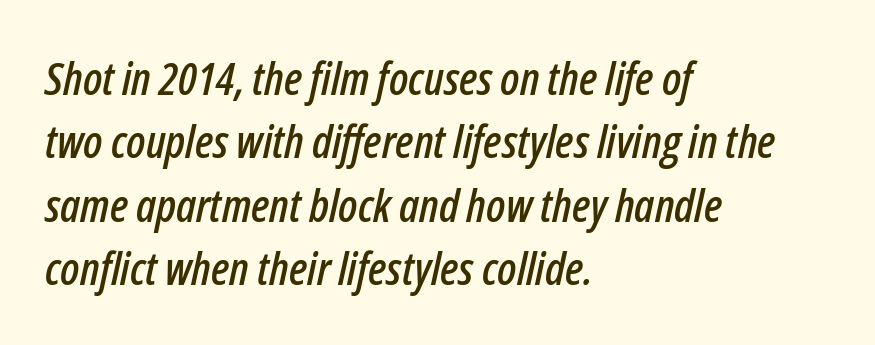
Q: Is the text italic (slanted)? A: Yes, it leans right by about 12 degrees.
Q: Is the text underlined? A: No.
Q: How is the paragraph aligned? A: Left-aligned.
Q: Is the spacing between letters normal or unusually wide? A: Normal.
Q: Is the spacing between lines tight, normal or loose? A: Normal.
Q: Width (condensed, normal, or wide)? A: Condensed.
Q: Stroke contrast? A: Low.
Q: x-height? A: Medium.
Q: Monospaced? A: No.
